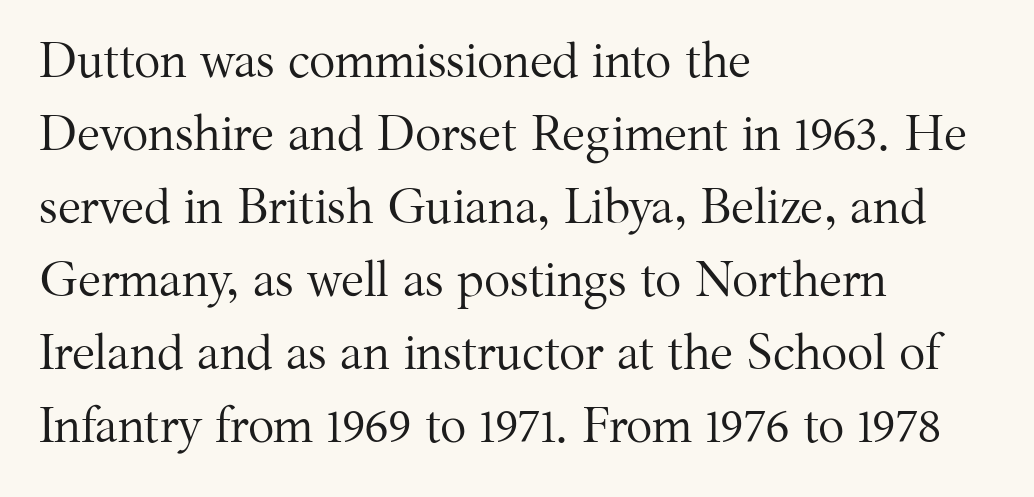
Spacing verdict: proportional, widths tailored to each character. Tall strokes in this sample are plumb rather than angled. On a weight scale, this lands at 450 or below. The compositor pushed each line to the left boundary. Between one letter and the next there's only the usual sliver of space. What's the leading like? Ordinary, nothing unusual.
